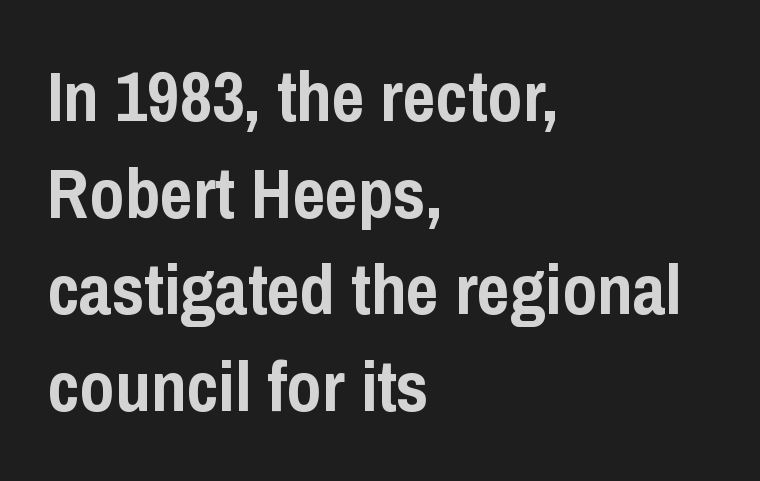
The image shows 71 px semibold, condensed sans-serif type, upright; set left-aligned, normal line spacing (1.36x), normal letter spacing, not underlined; low stroke contrast and a medium x-height.
